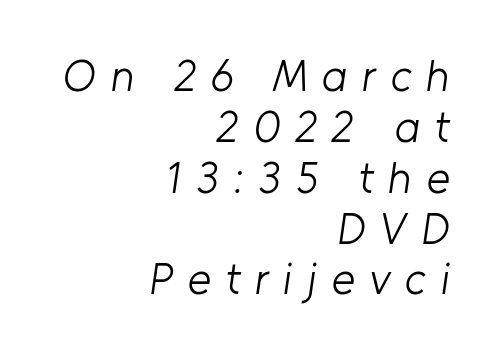
{"serif": "no", "bold": "no", "weight": "light", "width": "normal", "stroke_contrast": "low", "x_height": "medium", "monospaced": "no", "underline": "no", "align": "right", "line_spacing": "tight", "line_spacing_ratio": 1.13, "letter_spacing": "wide", "letter_spacing_em": 0.32, "glyph_px": 45}
